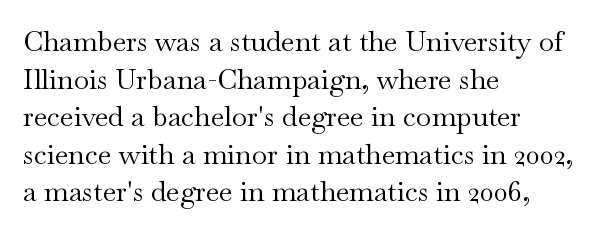
Proportional: the letters do not fall into vertical columns. A typesetter would mark this as roman, not italic. Stroke terminals: seriffed. How would I describe the line gaps? Plain and ordinary.
